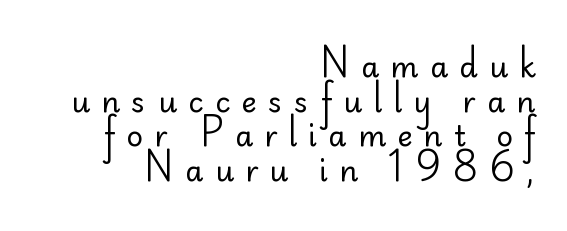
Q: Is the text bold? A: No.
Q: Is the text italic (slanted)? A: No, it is upright.
Q: Is the typeface a serif or a sans-serif typeface? A: Sans-serif.
Q: Is the text underlined? A: No.
Q: How is the paragraph aligned? A: Right-aligned.
Q: Is the spacing between letters normal or unusually wide? A: Unusually wide.
Q: Width (condensed, normal, or wide)? A: Normal.
Q: Stroke contrast? A: Low.
Q: x-height? A: Small.
Q: Monospaced? A: No.
